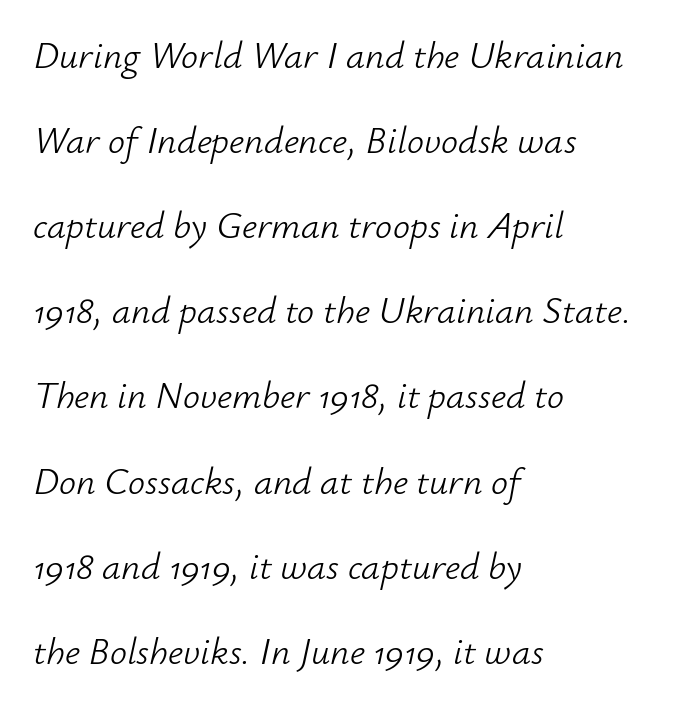
{"italic": "yes", "lean": "right", "slant_degrees": 12, "bold": "no", "weight": "light", "width": "normal", "stroke_contrast": "low", "x_height": "small", "monospaced": "no", "underline": "no", "align": "left", "line_spacing": "loose", "line_spacing_ratio": 2.24, "letter_spacing": "normal", "letter_spacing_em": 0.0, "glyph_px": 38}
